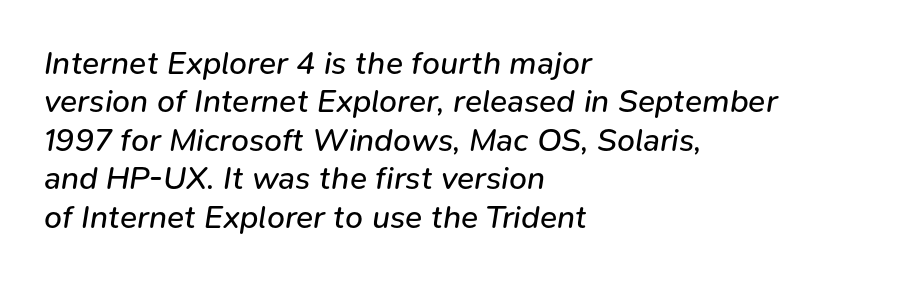
Q: Is the text bold? A: No.
Q: Is the text italic (slanted)? A: Yes, it leans right by about 9 degrees.
Q: Is the text underlined? A: No.
Q: How is the paragraph aligned? A: Left-aligned.
Q: Is the spacing between letters normal or unusually wide? A: Normal.
Q: Width (condensed, normal, or wide)? A: Normal.
Q: Stroke contrast? A: Low.
Q: x-height? A: Medium.
Q: Monospaced? A: No.
